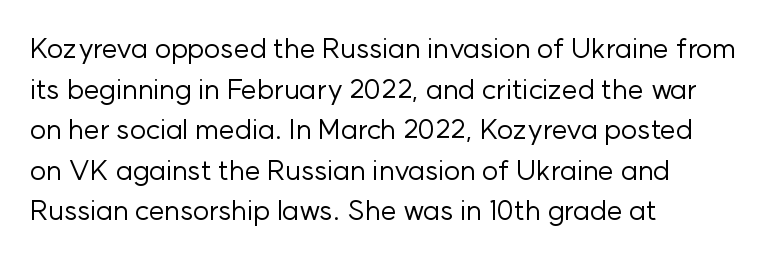
The image shows 28 px regular-weight sans-serif type, upright; set left-aligned, normal line spacing (1.45x), normal letter spacing, not underlined; low stroke contrast and a medium x-height.
